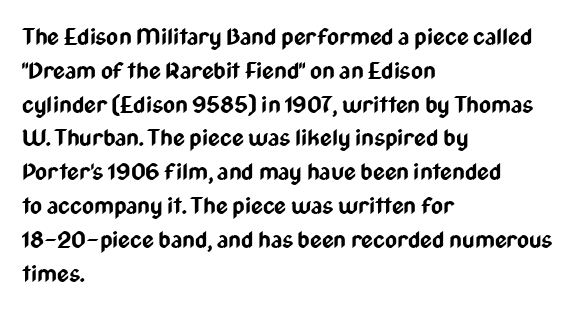
Bold? Absolutely — the strokes are thick and heavy. The setting favours the left margin, as ordinary paragraphs usually do. The font's upright variant was chosen for this text. A bare baseline throughout the passage. Vertical spacing — default.
